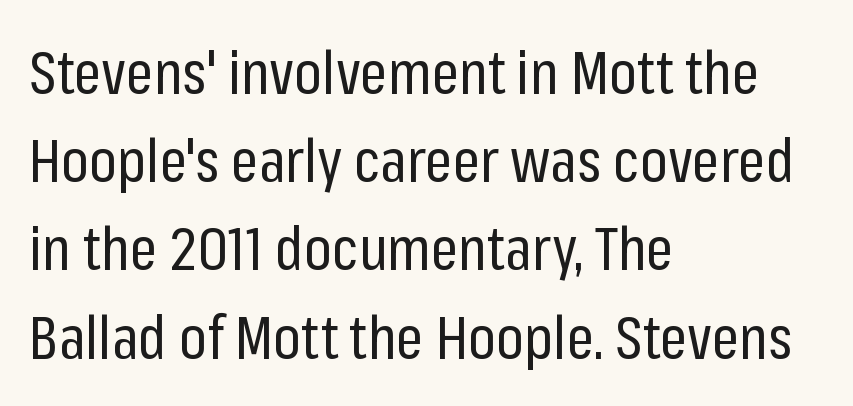
Q: Is the text bold? A: No.
Q: Is the text italic (slanted)? A: No, it is upright.
Q: Is the typeface a serif or a sans-serif typeface? A: Sans-serif.
Q: Is the text underlined? A: No.
Q: How is the paragraph aligned? A: Left-aligned.
Q: Is the spacing between letters normal or unusually wide? A: Normal.
Q: Is the spacing between lines tight, normal or loose? A: Normal.
Q: Width (condensed, normal, or wide)? A: Condensed.
Q: Stroke contrast? A: Low.
Q: x-height? A: Medium.
Q: Monospaced? A: No.
